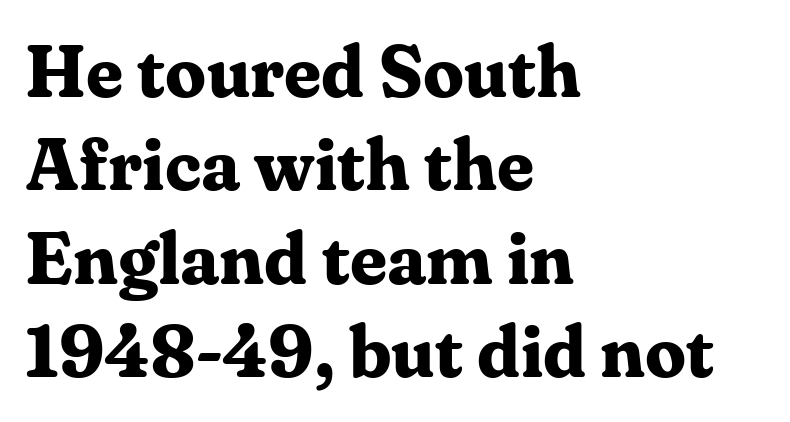
Emphasis by weight is at full strength: bold. Does extra space separate the letters? No, they use regular spacing. I'd call this a serif setting — the letters wear small feet. The space between consecutive lines is moderate. Designer's note — italics off, roman on. Varying glyph widths throughout — classic text-font behaviour.
